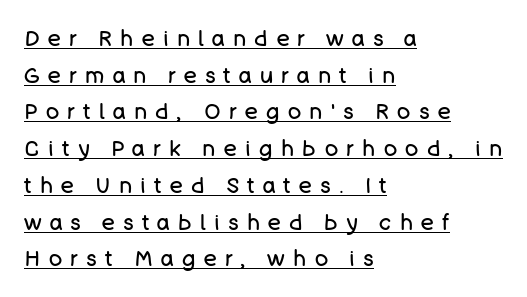
Does the lettering tilt? It doesn't — this is upright. Does the copy run flush right? No — it runs flush left. Somebody hit Ctrl+U on this one — the words are underlined. The line texture is sparse and dotted thanks to wide tracking.
